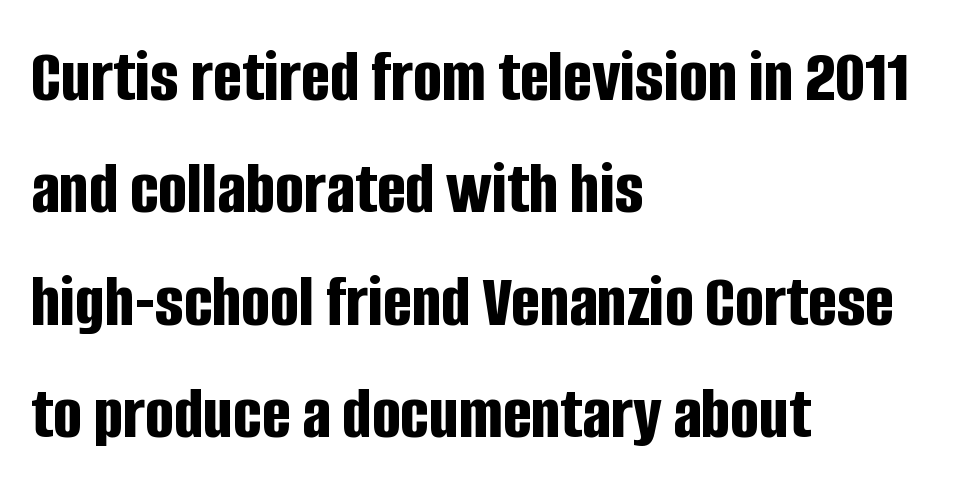
Do the characters align in a grid? No, the font is proportional. Typographically, this falls in the sans-serif category. It's the straight-up-and-down kind of type. The text block is weighted toward the left margin, trailing off unevenly rightward. What stands out about the letter spacing? Nothing — it is the standard amount. The designer left line spacing at the default.
